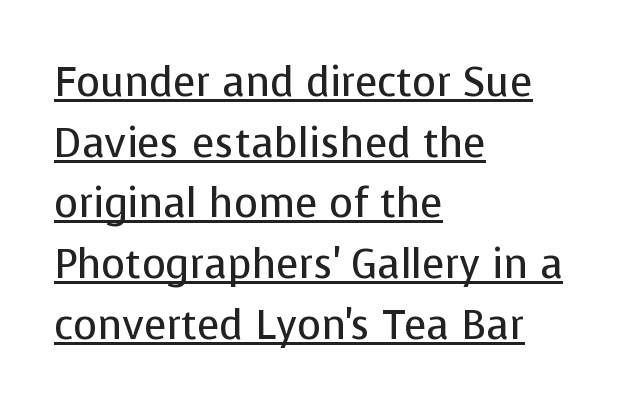
Q: Is the text bold? A: No.
Q: Is the text italic (slanted)? A: No, it is upright.
Q: Is the typeface a serif or a sans-serif typeface? A: Sans-serif.
Q: Is the text underlined? A: Yes.
Q: How is the paragraph aligned? A: Left-aligned.
Q: Is the spacing between letters normal or unusually wide? A: Normal.
Q: Is the spacing between lines tight, normal or loose? A: Normal.
Q: Width (condensed, normal, or wide)? A: Normal.
Q: Stroke contrast? A: Low.
Q: x-height? A: Medium.
Q: Monospaced? A: No.
